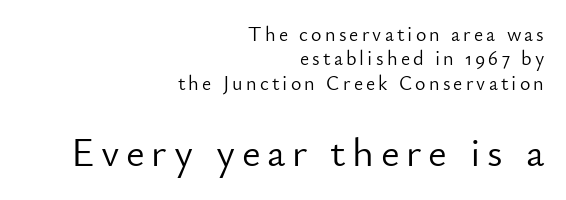
The image shows 41 px light sans-serif type, upright; set right-aligned, line spacing 1.22x, not underlined; the second (bottom) block is 2.05x larger; low stroke contrast and a small x-height.
